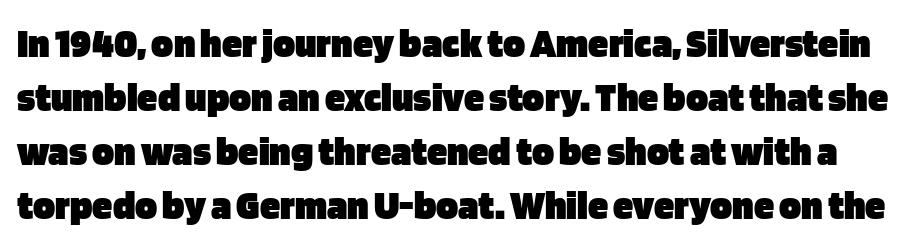
This sample uses a sans-serif face. Is this a fixed-width face? No — the glyphs have proportional, varying widths. The leading is moderate, giving the passage an even texture. The area under the type is left untouched.
